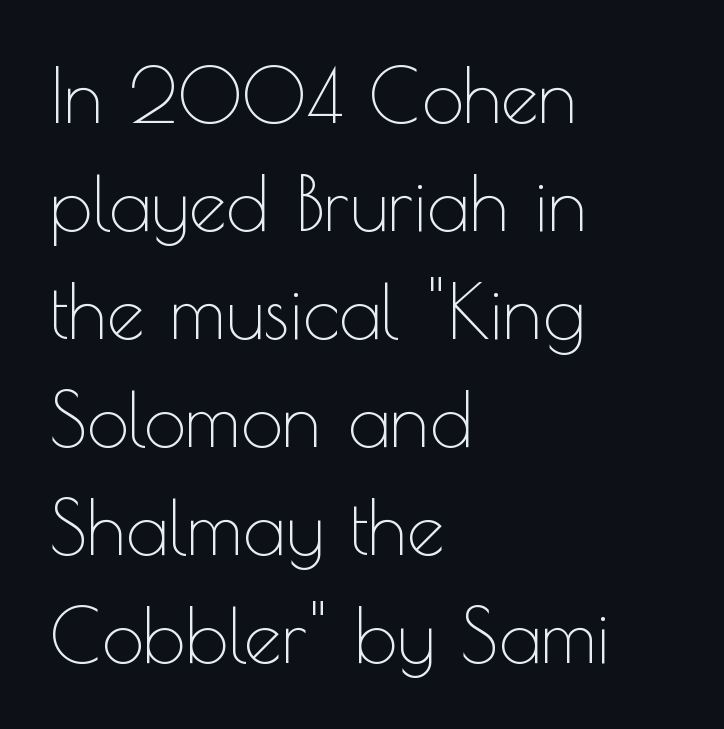
The image shows 75 px thin sans-serif type, upright; set left-aligned, normal line spacing (1.44x), normal letter spacing, not underlined; a small x-height.
